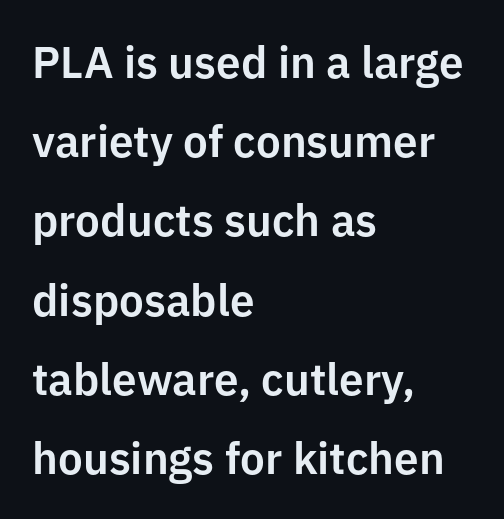
I'd call this a sans setting — the letters go barefoot. This is roman type, the default non-slanted kind. Proportional: the letters do not fall into vertical columns. Descender tails drop into unmarked territory. The horizontal fit of the characters is conventional and even.
